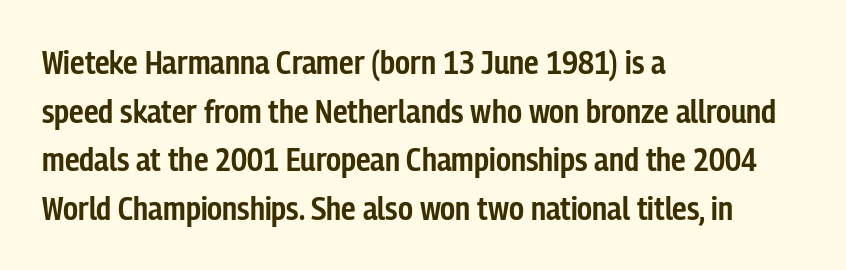
{"serif": "no", "italic": "no", "bold": "semi", "weight": "semibold", "width": "condensed", "stroke_contrast": "low", "x_height": "medium", "monospaced": "no", "underline": "no", "align": "left", "line_spacing": "normal", "line_spacing_ratio": 1.47, "letter_spacing": "normal", "letter_spacing_em": 0.0, "glyph_px": 33}
